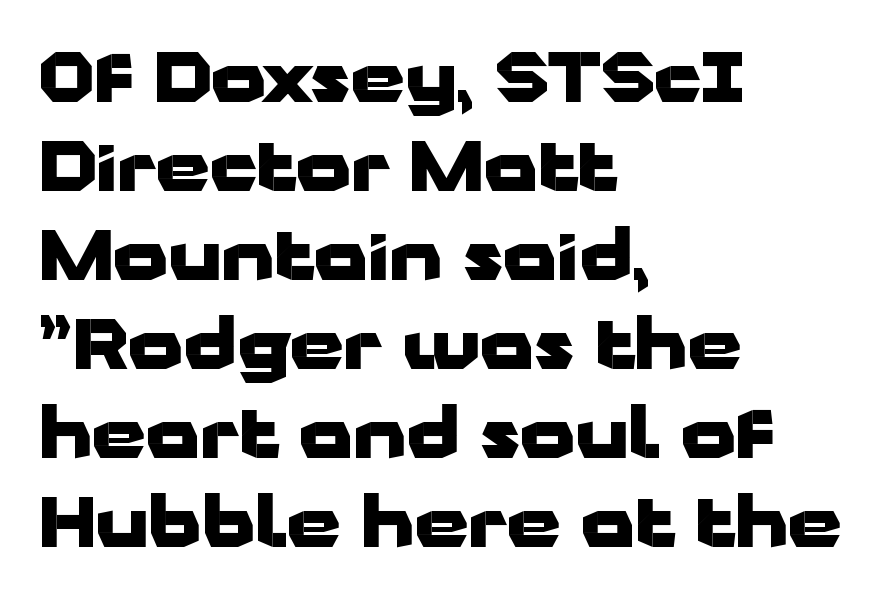
Q: Is the text bold? A: Yes.
Q: Is the text italic (slanted)? A: No, it is upright.
Q: Is the typeface a serif or a sans-serif typeface? A: Sans-serif.
Q: Is the text underlined? A: No.
Q: How is the paragraph aligned? A: Left-aligned.
Q: Is the spacing between letters normal or unusually wide? A: Normal.
Q: Is the spacing between lines tight, normal or loose? A: Normal.
Q: Width (condensed, normal, or wide)? A: Wide.
Q: Stroke contrast? A: Low.
Q: x-height? A: Medium.
Q: Monospaced? A: No.
